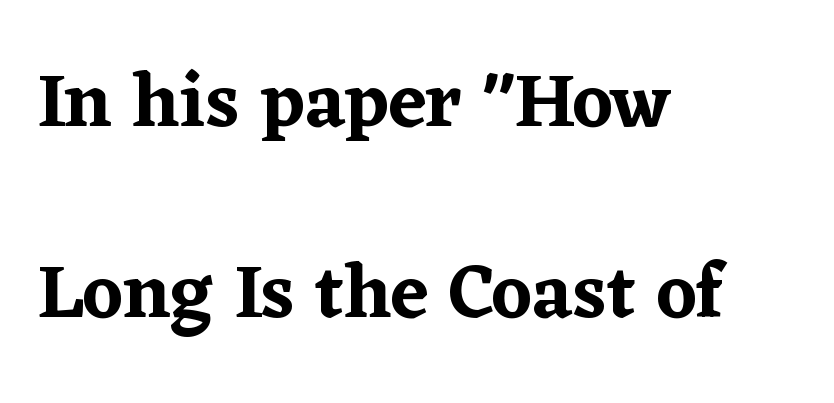
Q: Is the text italic (slanted)? A: No, it is upright.
Q: Is the typeface a serif or a sans-serif typeface? A: Serif.
Q: Is the text underlined? A: No.
Q: How is the paragraph aligned? A: Left-aligned.
Q: Is the spacing between letters normal or unusually wide? A: Normal.
Q: Is the spacing between lines tight, normal or loose? A: Loose.
Q: Width (condensed, normal, or wide)? A: Normal.
Q: Stroke contrast? A: Low.
Q: x-height? A: Medium.
Q: Monospaced? A: No.
